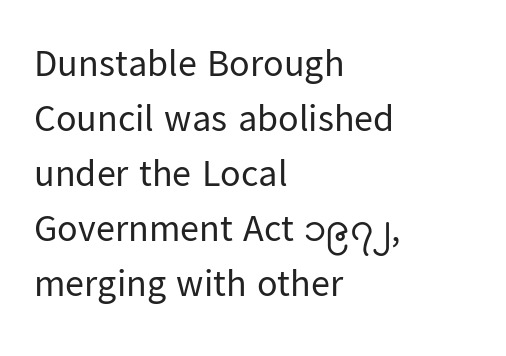
Q: Is the text bold? A: No.
Q: Is the text italic (slanted)? A: No, it is upright.
Q: Is the typeface a serif or a sans-serif typeface? A: Sans-serif.
Q: Is the text underlined? A: No.
Q: How is the paragraph aligned? A: Left-aligned.
Q: Is the spacing between letters normal or unusually wide? A: Normal.
Q: Is the spacing between lines tight, normal or loose? A: Normal.
Q: Width (condensed, normal, or wide)? A: Normal.
Q: Stroke contrast? A: Low.
Q: x-height? A: Medium.
Q: Monospaced? A: No.
